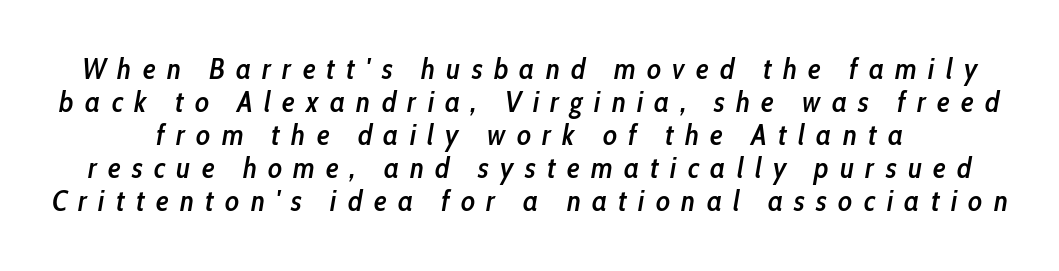
Yep, that's italic — everything's leaning. The glyphs are unaccompanied by any horizontal stroke below them. Proportional: the letters do not fall into vertical columns. The tracking reads as deliberately expanded to a designer's eye. Heft: intermediate — a semibold.
